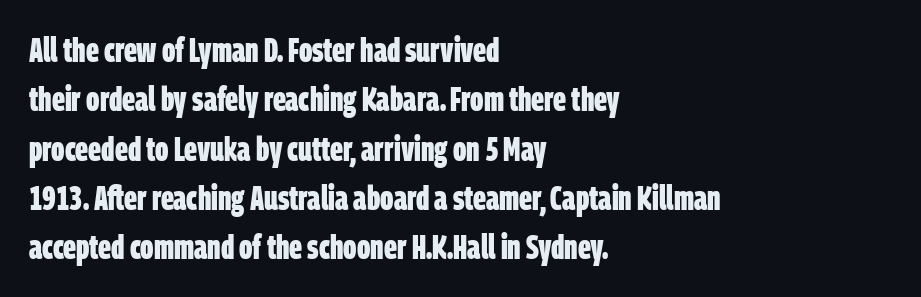
Q: Is the text bold? A: Yes.
Q: Is the typeface a serif or a sans-serif typeface? A: Sans-serif.
Q: Is the text underlined? A: No.
Q: How is the paragraph aligned? A: Left-aligned.
Q: Is the spacing between letters normal or unusually wide? A: Normal.
Q: Is the spacing between lines tight, normal or loose? A: Normal.
Q: Width (condensed, normal, or wide)? A: Condensed.
Q: Stroke contrast? A: Low.
Q: x-height? A: Large.
Q: Monospaced? A: No.
